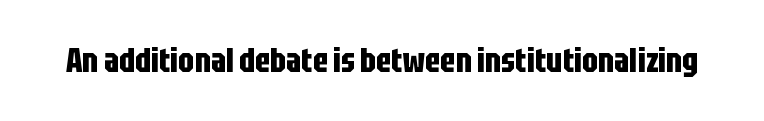
{"serif": "no", "italic": "no", "bold": "yes", "weight": "bold", "width": "condensed", "stroke_contrast": "low", "x_height": "large", "monospaced": "no", "underline": "no", "letter_spacing": "normal", "letter_spacing_em": 0.0, "glyph_px": 34}
